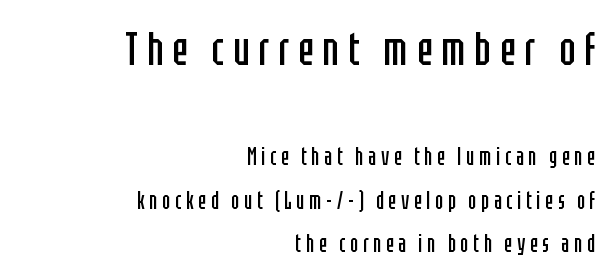
The image shows 47 px regular-weight, condensed sans-serif type, upright; set right-aligned, line spacing 1.82x, not underlined; the first (top) block is 1.96x larger; low stroke contrast and a large x-height.
